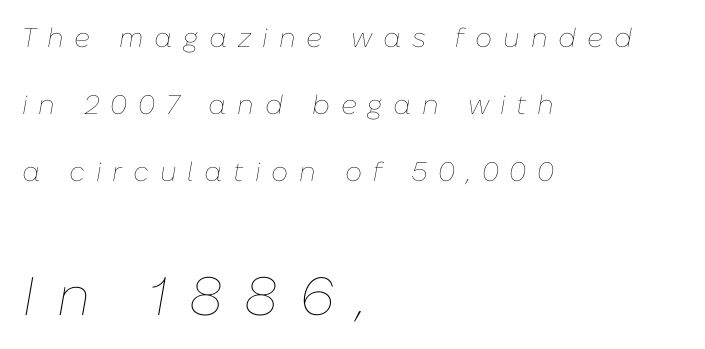
Horizontal bands of white between lines are thick stripes. The block sitting lower on the canvas is the one with enlarged characters. Is this a fixed-width face? No — the glyphs have proportional, varying widths. If you drew a ruler down the left edge, every line would touch it. The passage shown is not underscored anywhere. Someone cranked the tracking dial way up on this one.
